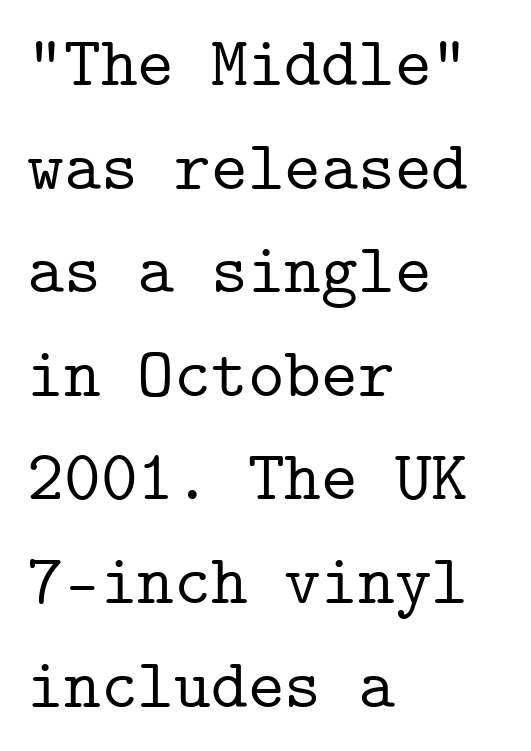
{"serif": "yes", "italic": "no", "width": "normal", "stroke_contrast": "low", "x_height": "medium", "monospaced": "yes", "underline": "no", "align": "left", "line_spacing": "normal", "line_spacing_ratio": 1.48, "letter_spacing": "normal", "letter_spacing_em": 0.0, "glyph_px": 70}
